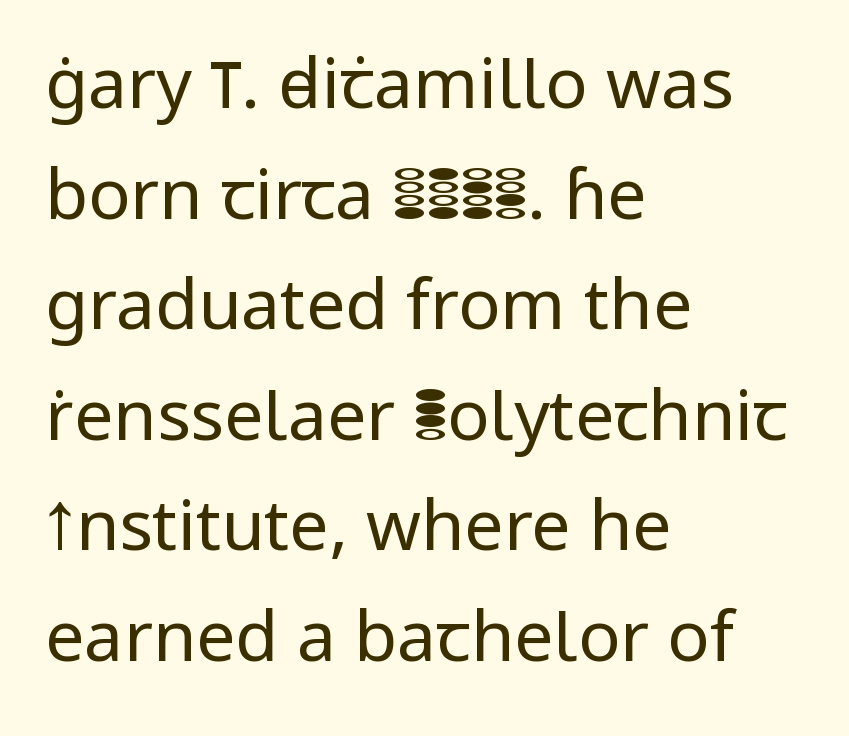
The image shows 70 px regular-weight sans-serif type, upright; set left-aligned, normal line spacing (1.58x), normal letter spacing, not underlined; low stroke contrast and a medium x-height.
